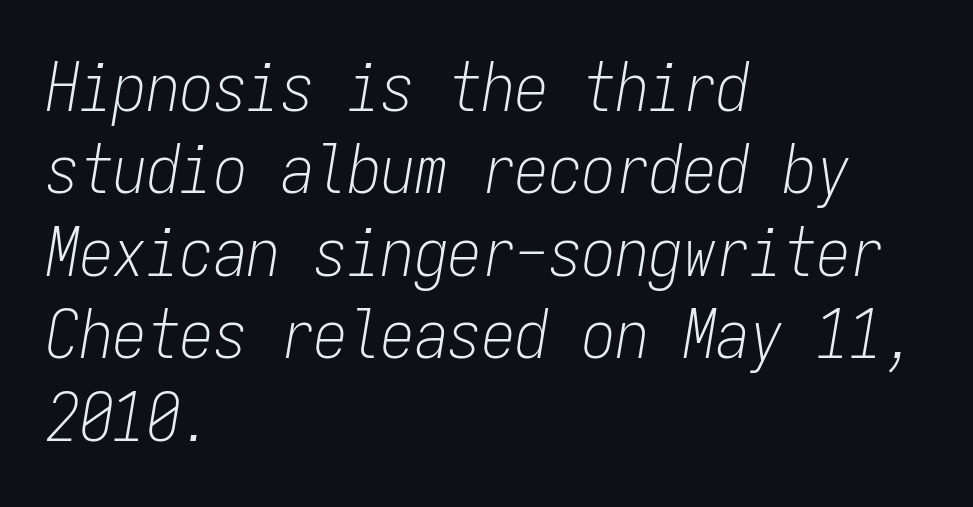
{"italic": "yes", "lean": "right", "slant_degrees": 9, "bold": "no", "weight": "light", "width": "condensed", "stroke_contrast": "low", "x_height": "medium", "monospaced": "yes", "underline": "no", "align": "left", "line_spacing_ratio": 1.23, "letter_spacing": "normal", "letter_spacing_em": 0.0, "glyph_px": 67}
